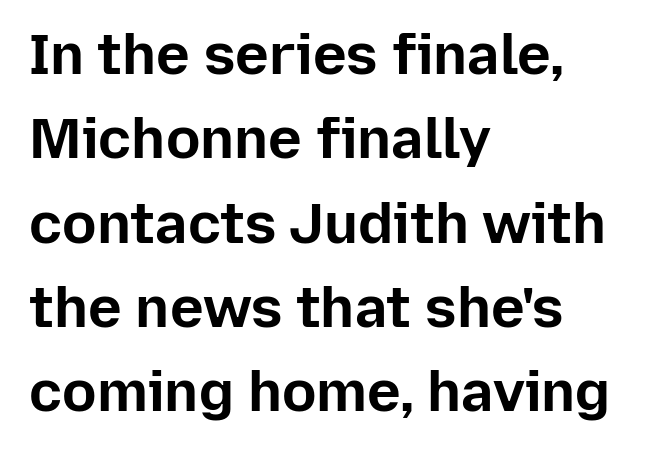
The characters display no serif detailing; their extremities are plain. Each row of text sits above clean, open space. Looks like regular typesetting: each glyph gets only the width it needs. Short note: letters normally spaced.
